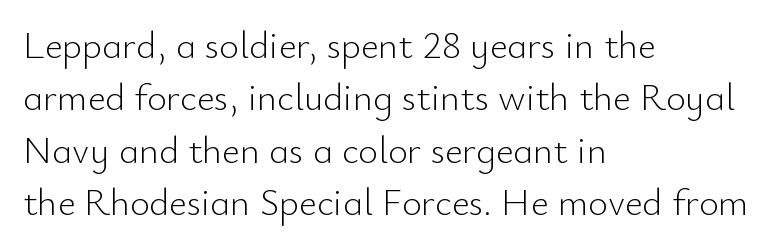
Q: Is the text bold? A: No.
Q: Is the text italic (slanted)? A: No, it is upright.
Q: Is the typeface a serif or a sans-serif typeface? A: Sans-serif.
Q: Is the text underlined? A: No.
Q: How is the paragraph aligned? A: Left-aligned.
Q: Is the spacing between letters normal or unusually wide? A: Normal.
Q: Is the spacing between lines tight, normal or loose? A: Normal.
Q: Width (condensed, normal, or wide)? A: Normal.
Q: Stroke contrast? A: Low.
Q: x-height? A: Small.
Q: Monospaced? A: No.
